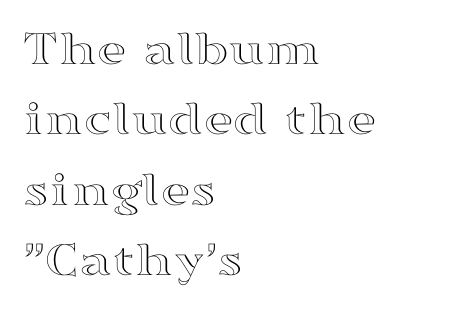
{"italic": "no", "width": "wide", "x_height": "medium", "monospaced": "no", "underline": "no", "align": "left", "line_spacing": "normal", "line_spacing_ratio": 1.38, "letter_spacing": "normal", "letter_spacing_em": 0.0, "glyph_px": 51}
